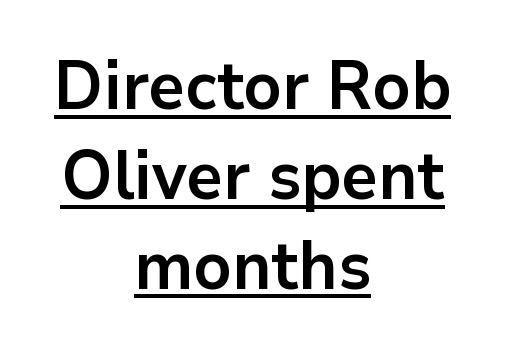
These lines are rendered in a variable-pitch font. If you measured baseline to baseline, you'd find a middling distance. The passage shown is underscored from start to finish. The passage shown is typeset with a sans-serif family. Bold? Absolutely — the strokes are thick and heavy. The passage is arranged like a title page — every line centered.
